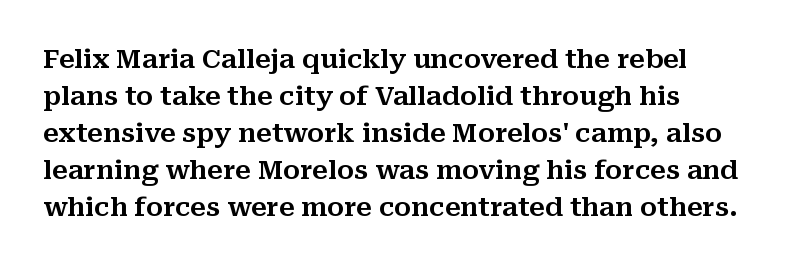
{"italic": "no", "underline": "no", "line_spacing": "normal", "line_spacing_ratio": 1.42, "letter_spacing": "normal", "letter_spacing_em": 0.0, "glyph_px": 26}
